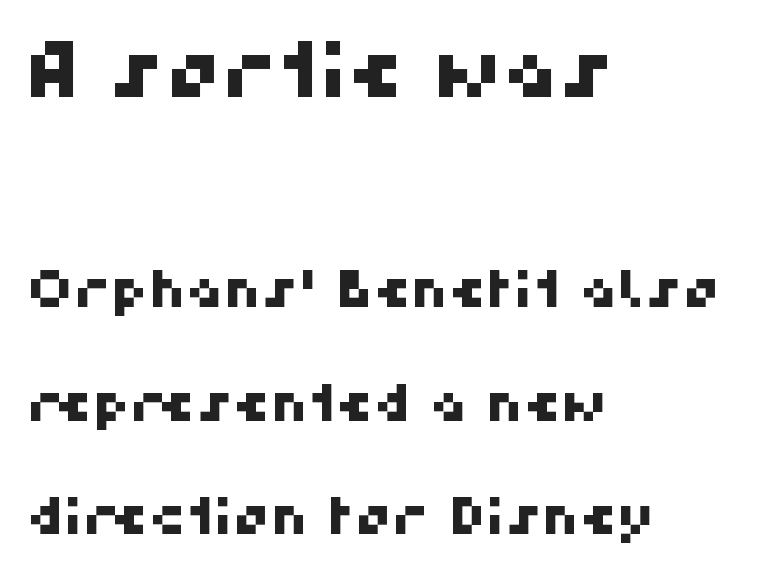
{"serif": "no", "width": "normal", "stroke_contrast": "high", "x_height": "medium", "monospaced": "no", "underline": "no", "align": "left", "line_spacing": "loose", "line_spacing_ratio": 2.18, "letter_spacing": "normal", "letter_spacing_em": 0.0, "larger_block": "first", "size_ratio": 1.5, "glyph_px": 78}
